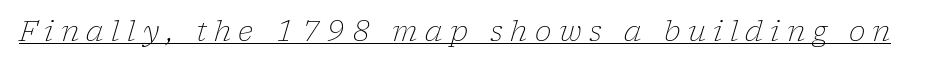
The image shows 28 px light serif type, italic (leaning right); set unusually wide letter spacing (+0.26 em), underlined; low stroke contrast and a medium x-height.
